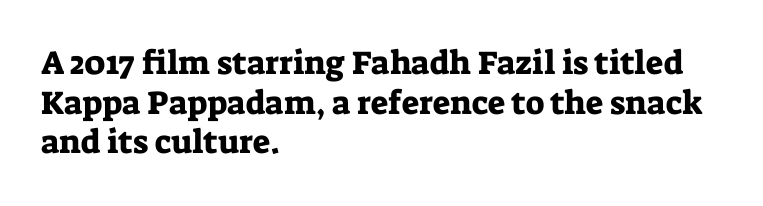
The image shows 33 px serif type, upright; set left-aligned, line spacing 1.2x, normal letter spacing, not underlined; low stroke contrast and a medium x-height.
